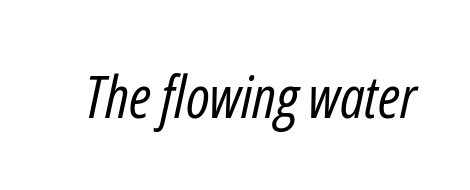
The image shows 59 px regular-weight, condensed type, italic (leaning right); set normal letter spacing, not underlined; low stroke contrast and a medium x-height.
